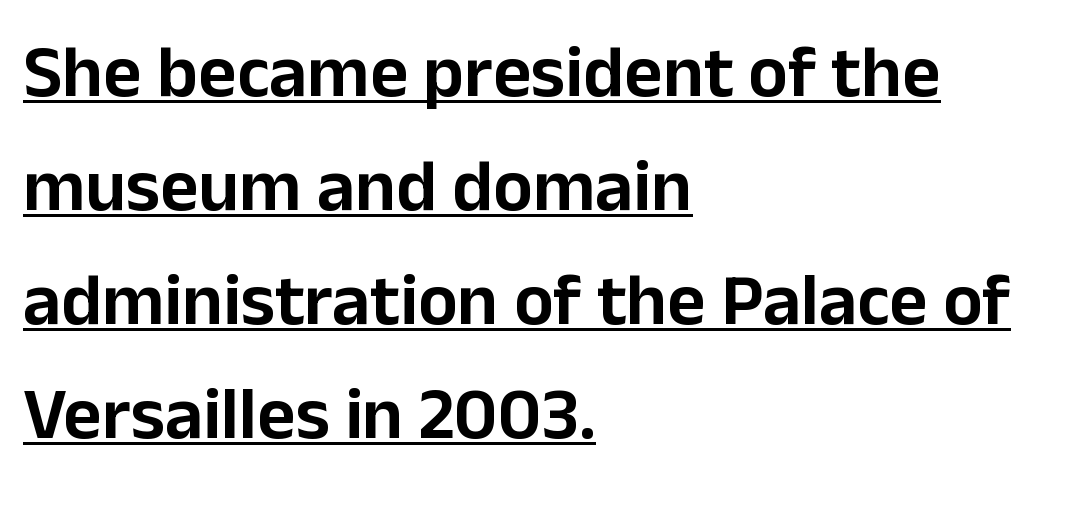
The image shows 74 px sans-serif type, upright; set left-aligned, normal line spacing (1.54x), normal letter spacing, underlined; low stroke contrast and a medium x-height.
